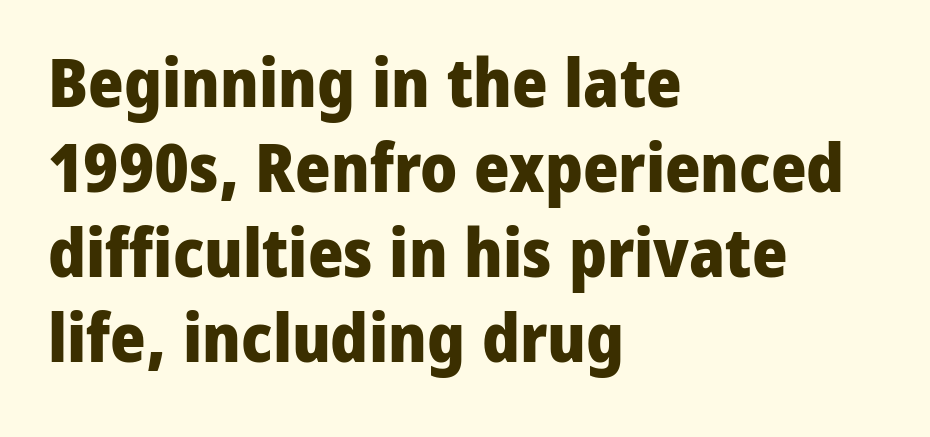
{"serif": "no", "italic": "no", "bold": "yes", "weight": "heavy", "width": "normal", "stroke_contrast": "low", "x_height": "medium", "monospaced": "no", "underline": "no", "align": "left", "line_spacing": "normal", "line_spacing_ratio": 1.25, "letter_spacing": "normal", "letter_spacing_em": 0.0, "glyph_px": 68}
